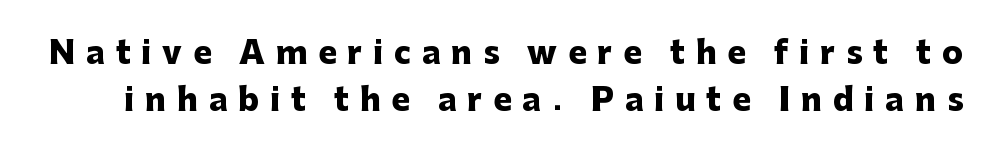
{"serif": "no", "italic": "no", "bold": "yes", "weight": "heavy", "width": "normal", "stroke_contrast": "low", "x_height": "medium", "monospaced": "no", "underline": "no", "line_spacing": "normal", "line_spacing_ratio": 1.52, "letter_spacing": "wide", "letter_spacing_em": 0.35, "glyph_px": 31}
